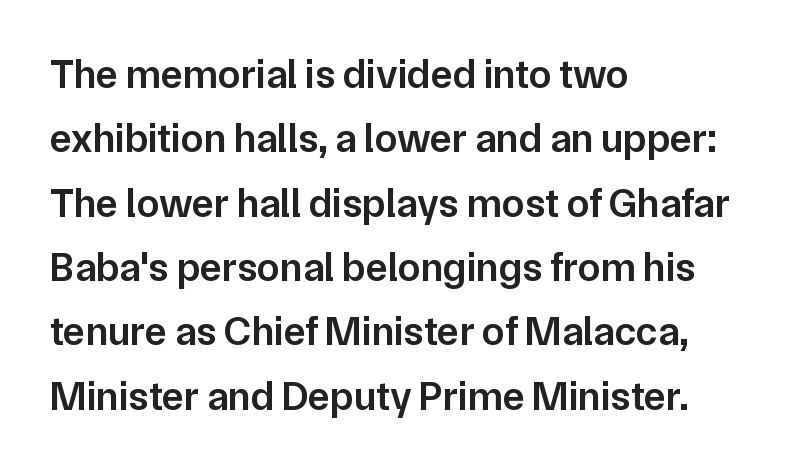
The image shows 41 px semibold sans-serif type, upright; set left-aligned, normal line spacing (1.57x), normal letter spacing, not underlined; low stroke contrast and a medium x-height.
